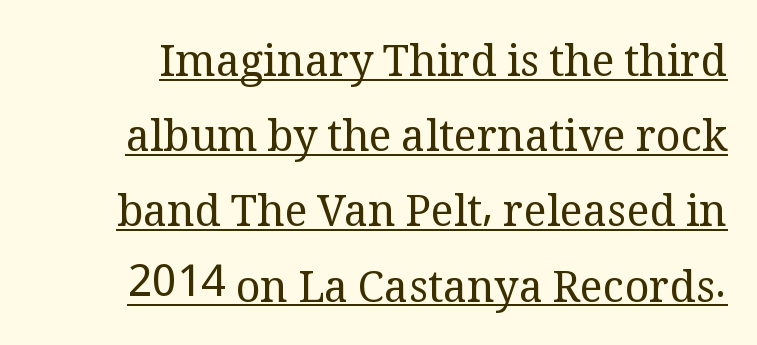
{"serif": "yes", "italic": "no", "bold": "no", "weight": "regular", "width": "normal", "stroke_contrast": "medium", "x_height": "medium", "monospaced": "no", "underline": "yes", "line_spacing_ratio": 1.75, "letter_spacing": "normal", "letter_spacing_em": 0.0, "glyph_px": 43}
